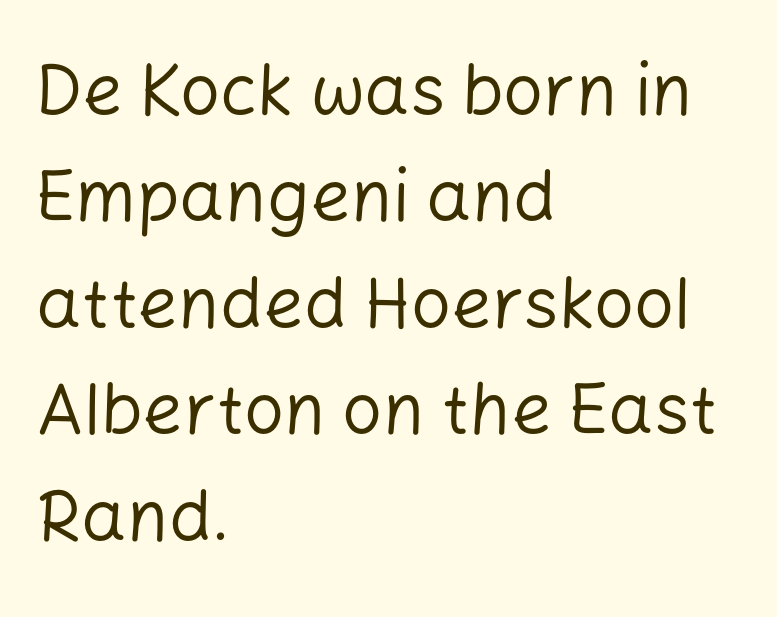
{"serif": "no", "italic": "no", "bold": "no", "weight": "regular", "width": "normal", "stroke_contrast": "low", "x_height": "medium", "monospaced": "no", "underline": "no", "align": "left", "line_spacing": "normal", "line_spacing_ratio": 1.5, "letter_spacing": "normal", "letter_spacing_em": 0.0, "glyph_px": 71}
